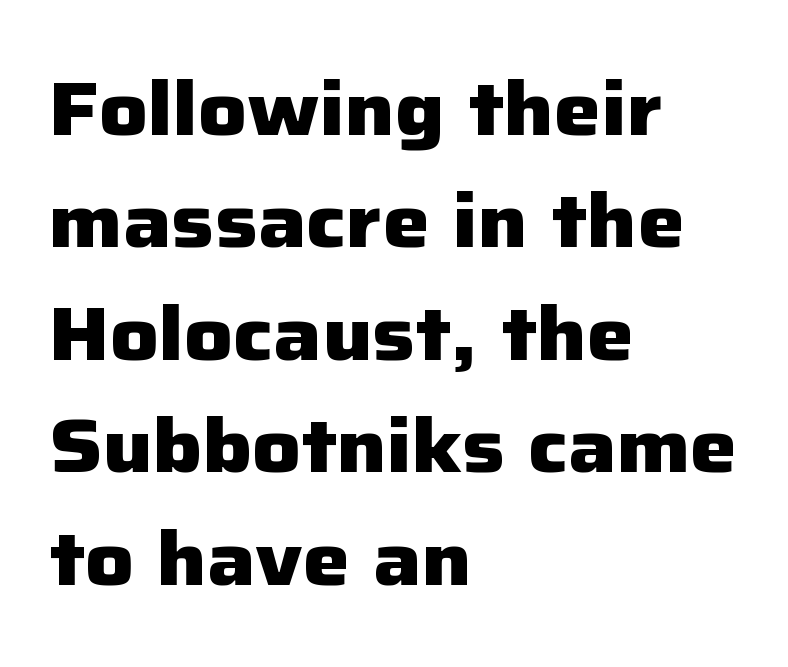
{"serif": "no", "italic": "no", "bold": "yes", "weight": "heavy", "width": "normal", "stroke_contrast": "low", "x_height": "medium", "monospaced": "no", "underline": "no", "align": "left", "line_spacing": "normal", "line_spacing_ratio": 1.5, "letter_spacing": "normal", "letter_spacing_em": 0.0, "glyph_px": 75}
